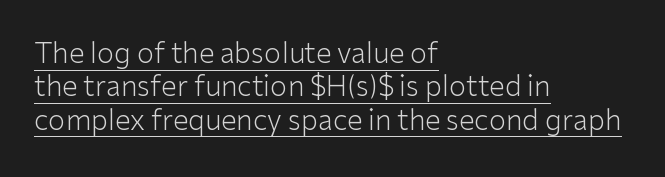
{"serif": "no", "italic": "no", "bold": "no", "weight": "light", "width": "normal", "stroke_contrast": "low", "x_height": "medium", "monospaced": "no", "underline": "yes", "align": "left", "line_spacing_ratio": 1.19, "letter_spacing": "normal", "letter_spacing_em": 0.0, "glyph_px": 28}
